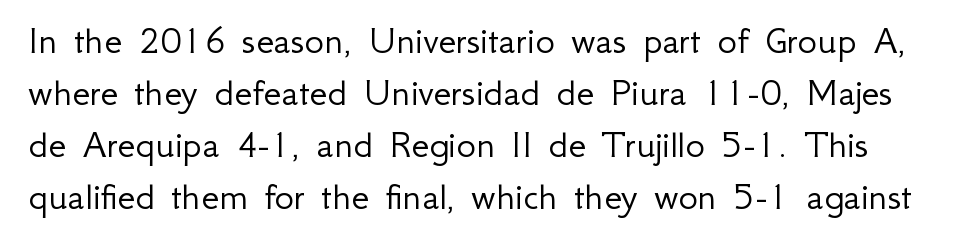
The image shows 41 px light sans-serif type, upright; set normal line spacing (1.27x), normal letter spacing, not underlined; low stroke contrast and a small x-height.
